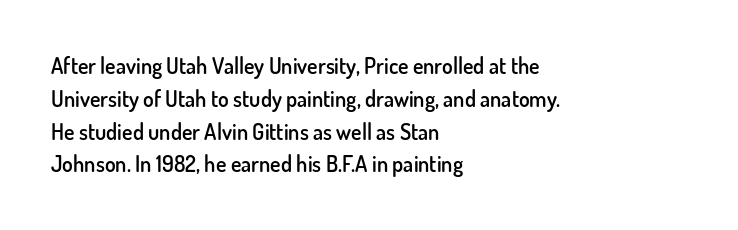
Q: Is the text bold? A: Semi-bold.
Q: Is the text italic (slanted)? A: No, it is upright.
Q: Is the text underlined? A: No.
Q: How is the paragraph aligned? A: Left-aligned.
Q: Is the spacing between letters normal or unusually wide? A: Normal.
Q: Is the spacing between lines tight, normal or loose? A: Normal.
